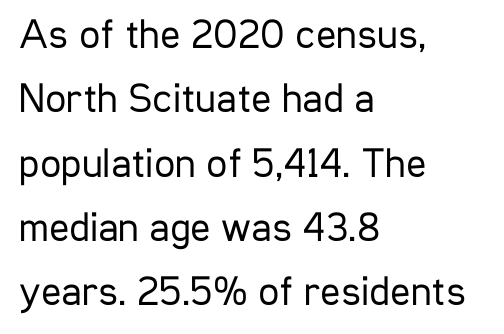
Q: Is the text bold? A: No.
Q: Is the text italic (slanted)? A: No, it is upright.
Q: Is the typeface a serif or a sans-serif typeface? A: Sans-serif.
Q: Is the text underlined? A: No.
Q: How is the paragraph aligned? A: Left-aligned.
Q: Is the spacing between letters normal or unusually wide? A: Normal.
Q: Is the spacing between lines tight, normal or loose? A: Normal.
Q: Width (condensed, normal, or wide)? A: Condensed.
Q: Stroke contrast? A: Low.
Q: x-height? A: Medium.
Q: Monospaced? A: No.
